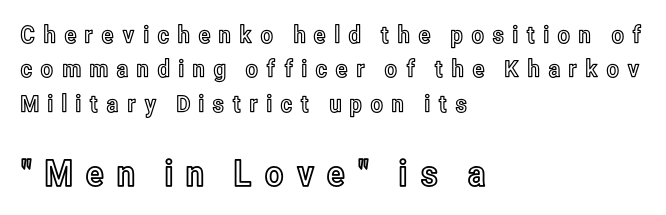
{"italic": "no", "width": "condensed", "x_height": "medium", "monospaced": "no", "underline": "no", "align": "left", "line_spacing": "normal", "line_spacing_ratio": 1.43, "letter_spacing": "wide", "letter_spacing_em": 0.31, "larger_block": "second", "size_ratio": 1.5, "glyph_px": 36}
